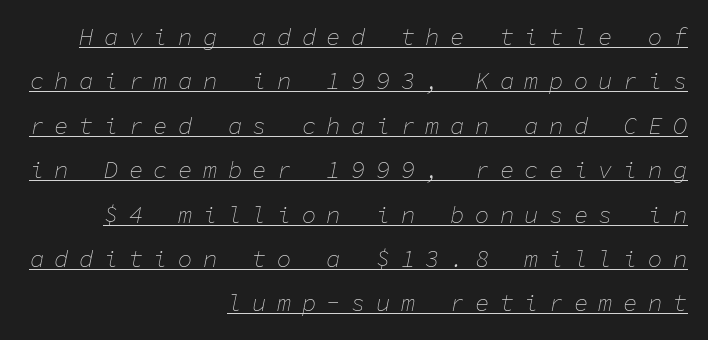
The axis of the letterforms is tilted away from vertical. Every word sits above its own underline. Stem width sits at or under what a default text font uses. A student would call this right alignment; a typographer would say flush right, rag left. Short note: letters widely spaced.
